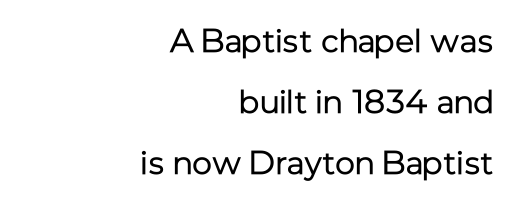
Has an underline been added? It has not. Is the letter spacing exaggerated? No — it looks like the ordinary default. Ascenders rise straight up at ninety degrees. Weight: not bold — regular or lighter. Notice how the passage keeps a crisp vertical edge on the right only. A typesetter would call this proportional, since set widths differ per character.
